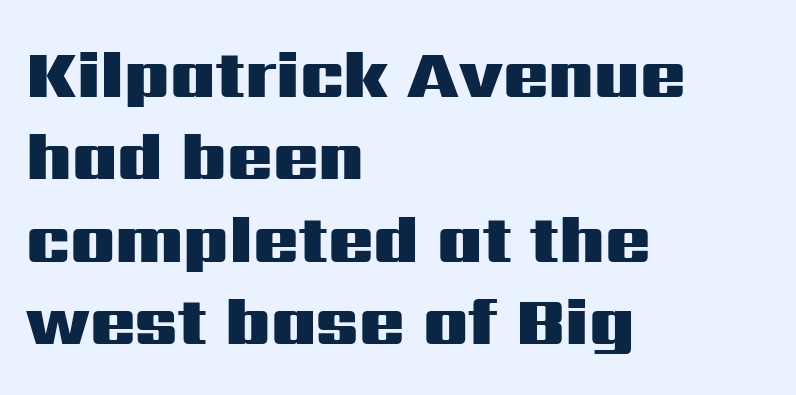
{"serif": "no", "italic": "no", "bold": "yes", "weight": "heavy", "width": "wide", "stroke_contrast": "medium", "x_height": "medium", "monospaced": "no", "underline": "no", "align": "left", "line_spacing_ratio": 1.23, "letter_spacing": "normal", "letter_spacing_em": 0.0, "glyph_px": 67}
